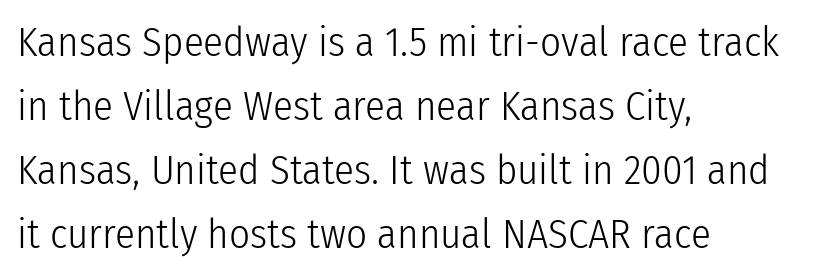
The image shows 41 px light, condensed sans-serif type, upright; set left-aligned, normal line spacing (1.56x), normal letter spacing, not underlined; low stroke contrast and a medium x-height.
